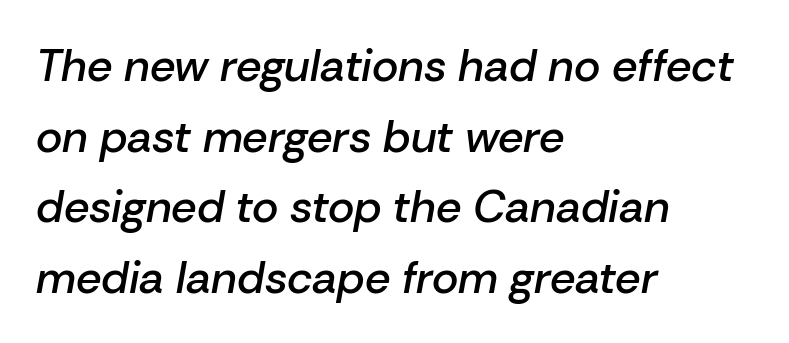
The image shows 45 px semibold type, italic (leaning right); set left-aligned, normal line spacing (1.57x), normal letter spacing, not underlined; low stroke contrast and a medium x-height.
